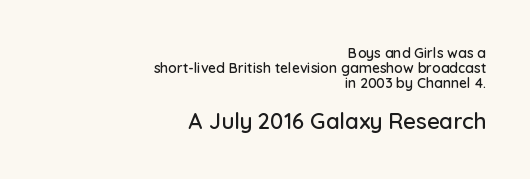
The image shows 22 px text type, upright; set right-aligned, tight line spacing (1.08x), normal letter spacing, not underlined; the second (bottom) block is 1.57x larger.
